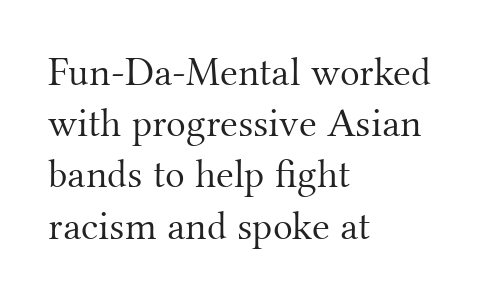
The image shows 41 px light serif type, upright; set left-aligned, normal line spacing (1.25x), normal letter spacing, not underlined; medium stroke contrast and a small x-height.
